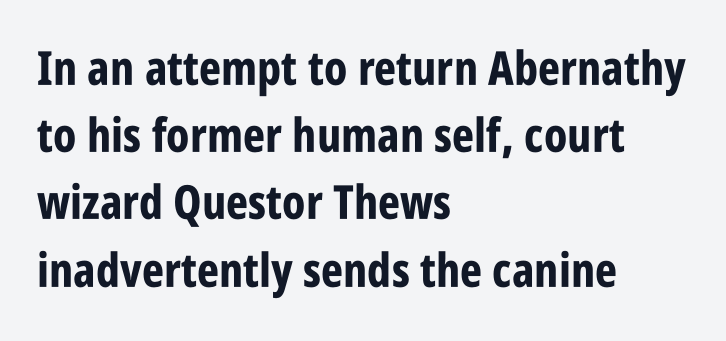
{"serif": "no", "italic": "no", "bold": "yes", "weight": "bold", "width": "condensed", "stroke_contrast": "low", "x_height": "large", "monospaced": "no", "underline": "no", "align": "left", "line_spacing": "normal", "line_spacing_ratio": 1.43, "letter_spacing": "normal", "letter_spacing_em": 0.0, "glyph_px": 47}
